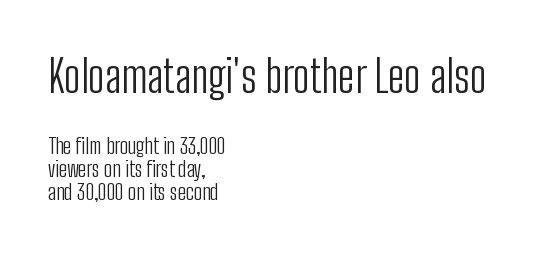
Vertically, the passage feels compressed, each row crowding the next. The rendering anchors every line to the left-hand side. Looks like regular typesetting: each glyph gets only the width it needs. In terms of posture, this sample is upright. A bare baseline throughout the passage.
